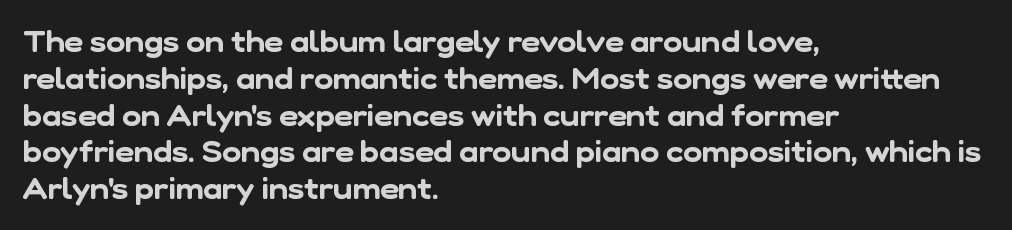
{"serif": "no", "width": "normal", "stroke_contrast": "low", "x_height": "medium", "monospaced": "no", "underline": "no", "align": "left", "line_spacing": "normal", "line_spacing_ratio": 1.27, "letter_spacing": "normal", "letter_spacing_em": 0.0, "glyph_px": 29}
